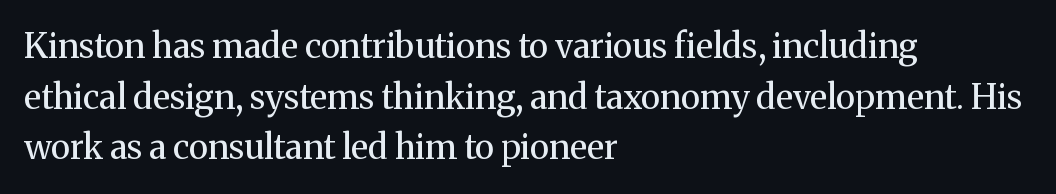
{"serif": "yes", "italic": "no", "bold": "no", "weight": "regular", "width": "normal", "stroke_contrast": "medium", "x_height": "medium", "monospaced": "no", "underline": "no", "align": "left", "line_spacing": "normal", "line_spacing_ratio": 1.49, "letter_spacing": "normal", "letter_spacing_em": 0.0, "glyph_px": 34}
